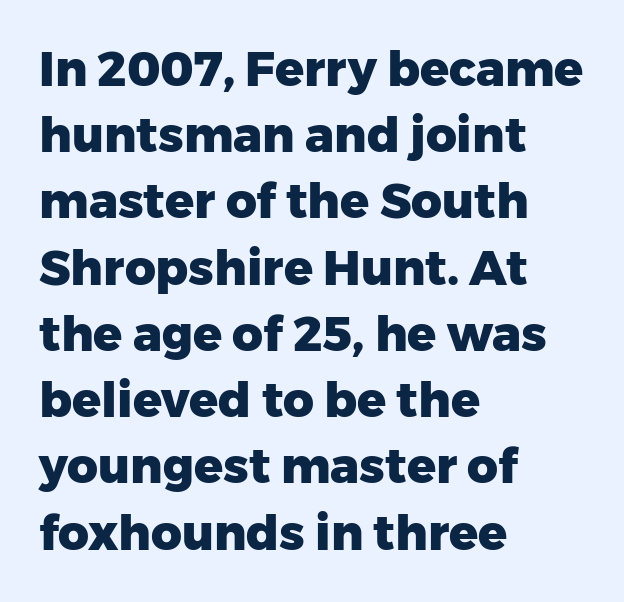
{"serif": "no", "italic": "no", "bold": "yes", "weight": "heavy", "width": "normal", "stroke_contrast": "low", "x_height": "medium", "monospaced": "no", "underline": "no", "align": "left", "line_spacing": "normal", "line_spacing_ratio": 1.38, "letter_spacing": "normal", "letter_spacing_em": 0.0, "glyph_px": 48}
